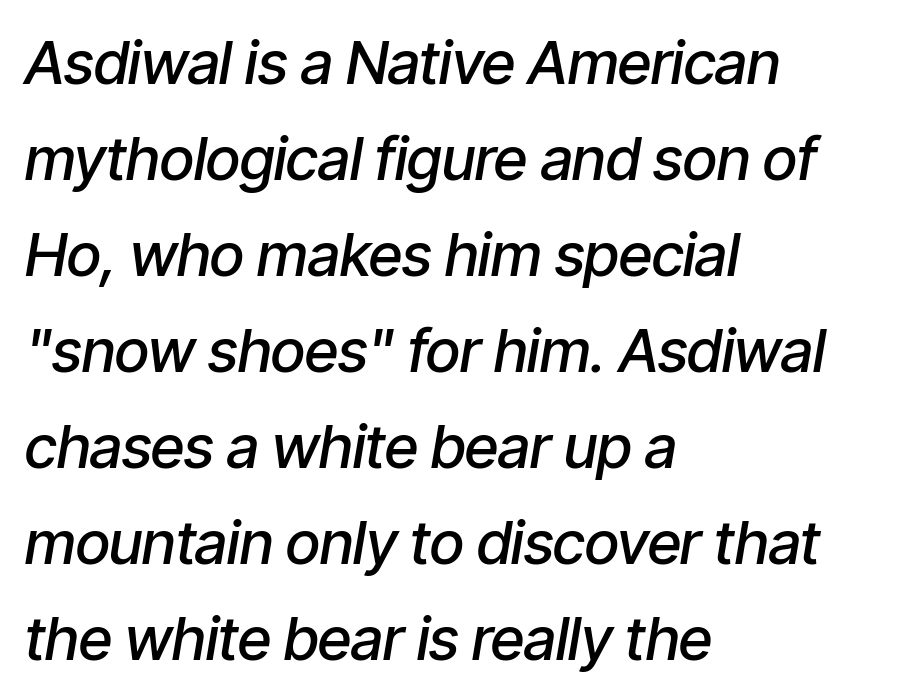
This is the in-between weight designers call semibold or demi. The axis of the letterforms is tilted away from vertical. Bare-footed words on every line. Does the leading feel generous? No, just average. Visually the block forms a straight wall on the left and a jagged coastline on the right. Students, note that the glyphs here touch the page at normal intervals.
